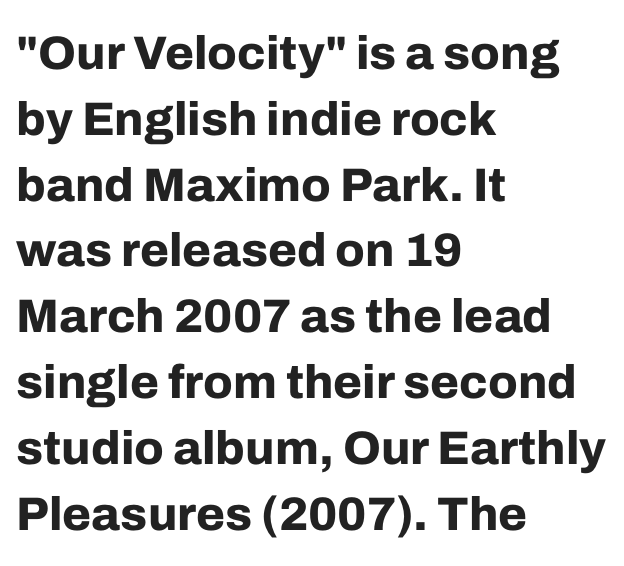
{"serif": "no", "italic": "no", "bold": "yes", "weight": "bold", "width": "normal", "stroke_contrast": "low", "x_height": "medium", "monospaced": "no", "underline": "no", "align": "left", "line_spacing": "normal", "line_spacing_ratio": 1.4, "letter_spacing": "normal", "letter_spacing_em": 0.0, "glyph_px": 47}
